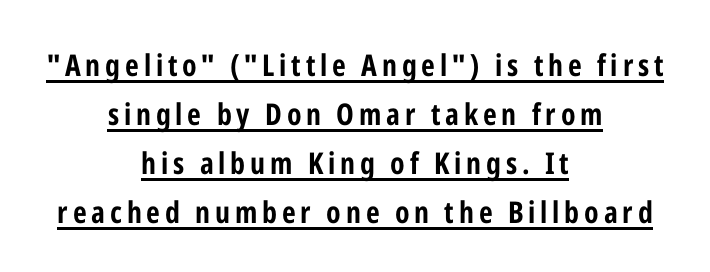
Q: Is the text bold? A: Yes.
Q: Is the text italic (slanted)? A: No, it is upright.
Q: Is the typeface a serif or a sans-serif typeface? A: Sans-serif.
Q: Is the text underlined? A: Yes.
Q: How is the paragraph aligned? A: Centered.
Q: Is the spacing between lines tight, normal or loose? A: Normal.
Q: Width (condensed, normal, or wide)? A: Condensed.
Q: Stroke contrast? A: Low.
Q: x-height? A: Medium.
Q: Monospaced? A: No.
